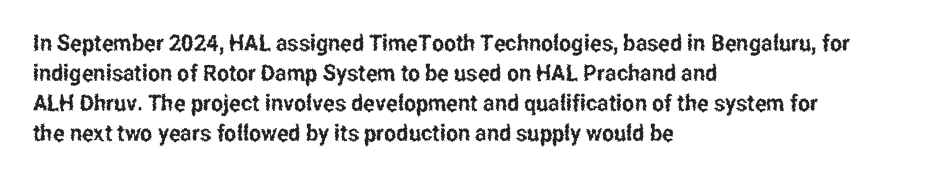
The rendering keeps characters at their native spacing. The string is rendered with underlining switched off. It's the straight-up-and-down kind of type. The paragraph has a hard left edge and a soft right edge. One glance says typical: line gaps are just what's usual.
